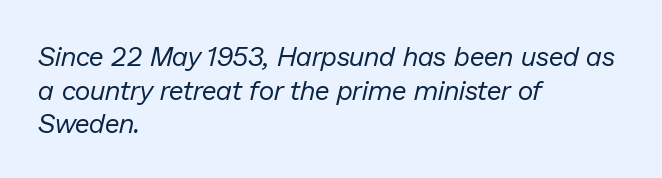
The image shows 27 px text type, italic (leaning right); set left-aligned, normal line spacing (1.25x), normal letter spacing, not underlined.
